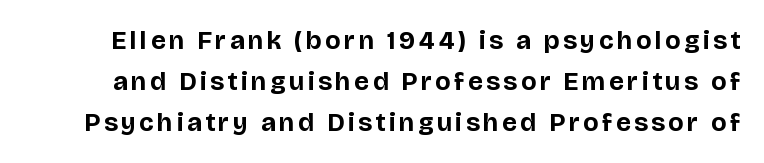
The lettering stays uniformly vertical, giving the passage a roman look. The face used here has the dense, thick strokes of a bold. Anything drawn beneath the words? Only blank space. Baseline-to-baseline distance is the conventional proportion of letter height.
